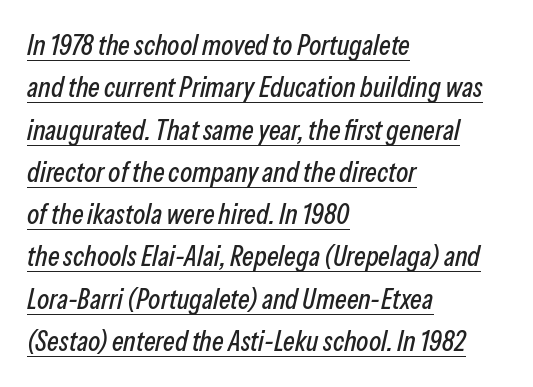
The image shows 28 px condensed type, italic (leaning right); set left-aligned, normal line spacing (1.51x), normal letter spacing, underlined; low stroke contrast and a medium x-height.
